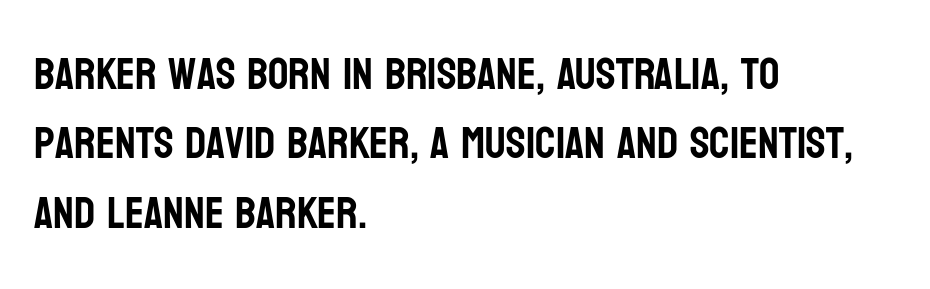
{"serif": "no", "italic": "no", "width": "condensed", "stroke_contrast": "low", "x_height": "large", "monospaced": "no", "underline": "no", "align": "left", "line_spacing": "normal", "line_spacing_ratio": 1.54, "letter_spacing": "normal", "letter_spacing_em": 0.0, "glyph_px": 45}
